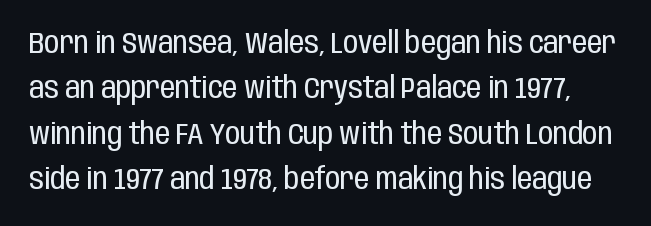
You could not count columns in this text — the font is proportionally spaced. This sample uses an upright cut, with every glyph sitting square on the baseline. Stem width sits at or under what a default text font uses. Compared with typical paragraphs, the rows here are spaced about the same. Type without underlining.
